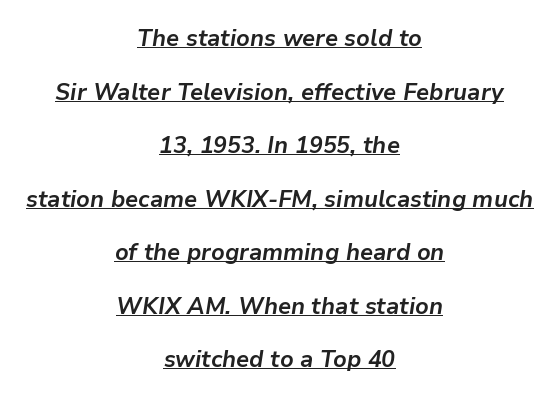
The passage shown is emphatically bold. A typographer would call this underscored text. Words appear dense and cohesive because spacing is normal. Horizontally, the lines are justified to the midpoint only.
